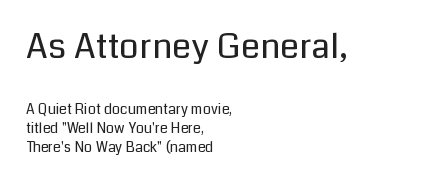
Serifs: no, the terminals of the letterforms are clean. Unlike italic type, these characters show no tilt at all. Stem width sits at or under what a default text font uses. Large over small — that's the arrangement of the two blocks here. Regarding leading, the lines here are spaced in the standard way.
